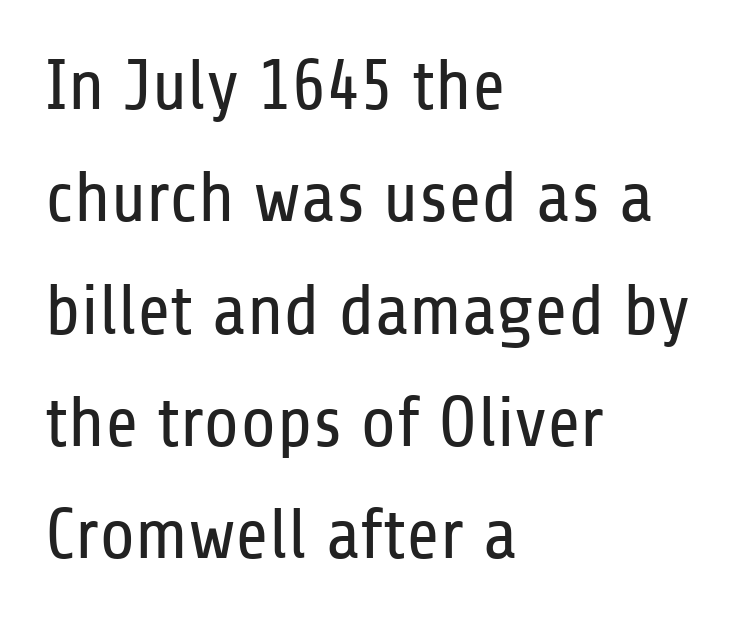
Q: Is the text bold? A: No.
Q: Is the text italic (slanted)? A: No, it is upright.
Q: Is the typeface a serif or a sans-serif typeface? A: Sans-serif.
Q: Is the text underlined? A: No.
Q: How is the paragraph aligned? A: Left-aligned.
Q: Is the spacing between letters normal or unusually wide? A: Normal.
Q: Is the spacing between lines tight, normal or loose? A: Normal.
Q: Width (condensed, normal, or wide)? A: Condensed.
Q: Stroke contrast? A: Low.
Q: x-height? A: Medium.
Q: Monospaced? A: No.
